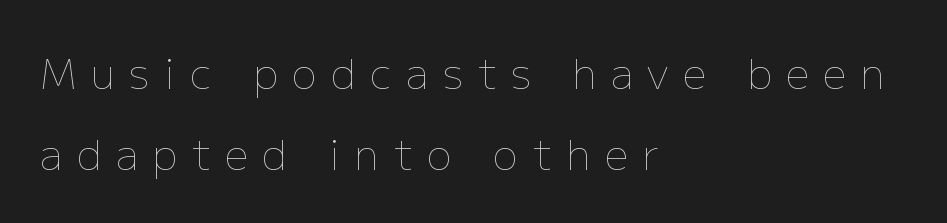
Students, observe: this is what heavily led, spacious text looks like. The rendering inserts visible extra space after every character. Is the block centered? No — it sits flush against the left margin. When letters stand straight like this, we call the style roman or upright. Character widths vary here, with narrow letters taking less room than wide ones.
